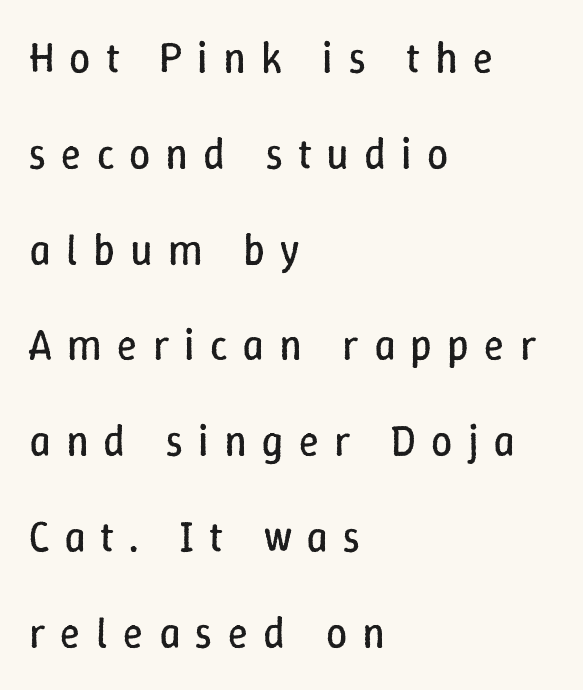
The image shows 42 px regular-weight type, upright; set left-aligned, loose line spacing (2.28x), unusually wide letter spacing (+0.36 em), not underlined; low stroke contrast and a medium x-height.
